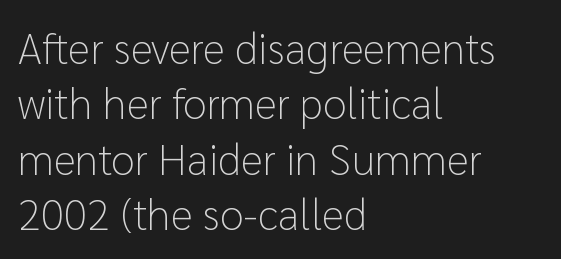
{"serif": "no", "italic": "no", "bold": "no", "weight": "light", "width": "normal", "stroke_contrast": "low", "x_height": "medium", "monospaced": "no", "underline": "no", "align": "left", "line_spacing": "normal", "line_spacing_ratio": 1.29, "letter_spacing": "normal", "letter_spacing_em": 0.0, "glyph_px": 43}
